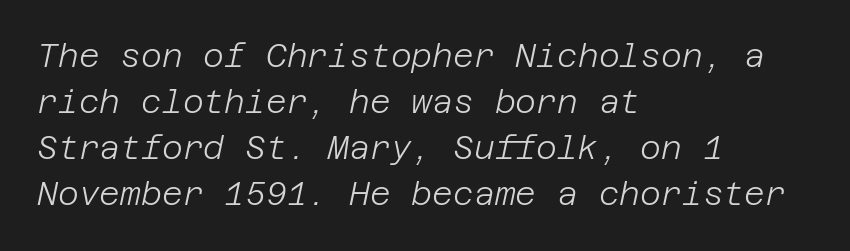
Weight class: somewhere from thin through regular. Reading down the column, the eye jumps a familiar distance to each next line. Rule under the text: the space is simply empty. Honestly, the letter spacing is just normal — you wouldn't notice it. The text carries the slant typical of an italic or oblique font.
